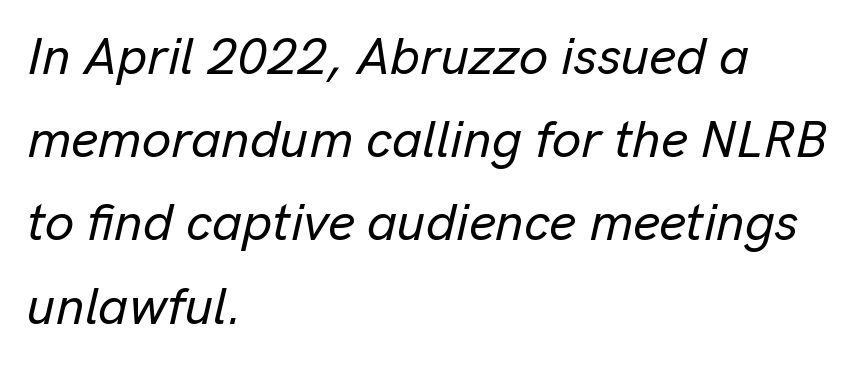
The image shows 52 px text type, italic (leaning right); set left-aligned, normal line spacing (1.6x), normal letter spacing, not underlined; low stroke contrast and a medium x-height.
